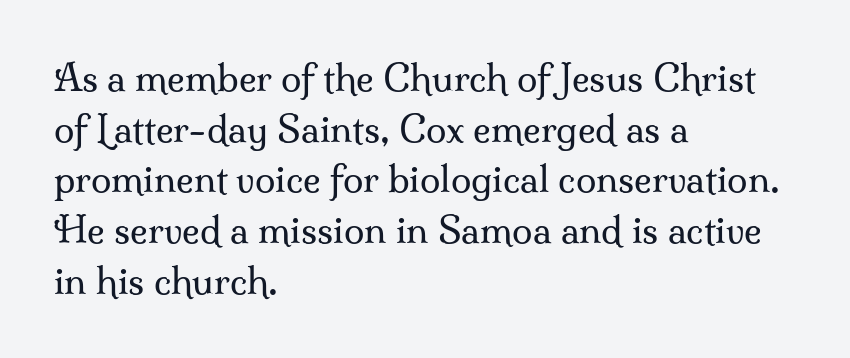
{"serif": "yes", "italic": "no", "bold": "no", "weight": "regular", "width": "normal", "stroke_contrast": "medium", "x_height": "small", "monospaced": "no", "underline": "no", "align": "left", "line_spacing": "normal", "line_spacing_ratio": 1.37, "letter_spacing": "normal", "letter_spacing_em": 0.0, "glyph_px": 37}
